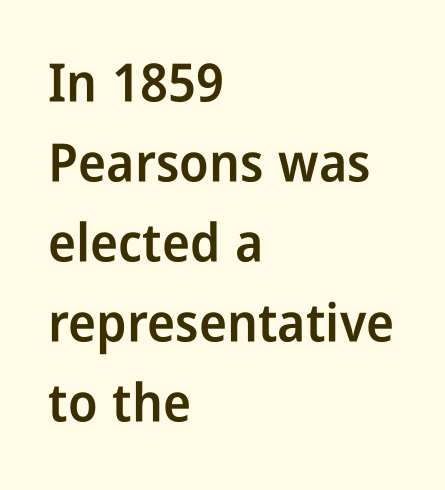
A typesetter would call this zero additional tracking. Does the type have serifs? No, each stem ends abruptly. Horizontally, the lines are justified to the leading edge only. The leading is moderate, giving the passage an even texture. You could not count columns in this text — the font is proportionally spaced. The baseline area is clear.
